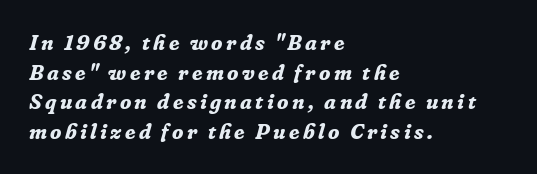
This rendering uses left alignment, leaving the right contour irregular. Every character sits at an angle, as italics do. The specimen omits any rule beneath the text block's lines. The glyphs have the mass of a bold cut. Notice how descenders clear the ascenders below comfortably — that's standard leading.
